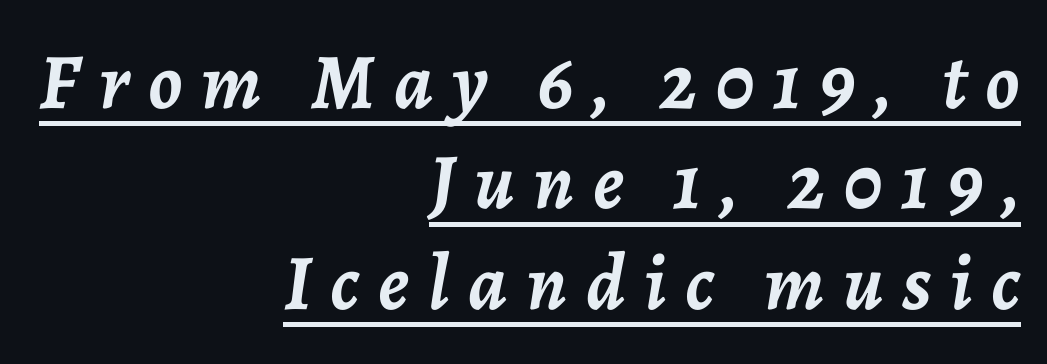
Typeset ragged left — the right edge is the straight one. How would I describe the line gaps? Plain and ordinary. The axis of the letterforms is tilted away from vertical. Is this a fixed-width face? No — the glyphs have proportional, varying widths. This rendering widens character spacing well past its baseline value.
